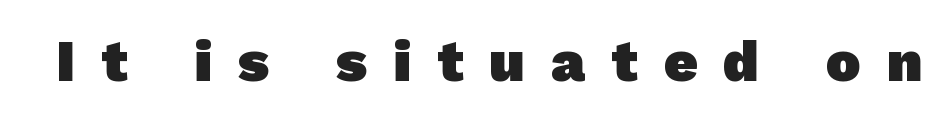
{"serif": "no", "bold": "yes", "weight": "heavy", "width": "normal", "stroke_contrast": "low", "x_height": "medium", "monospaced": "no", "underline": "no", "letter_spacing": "wide", "letter_spacing_em": 0.45, "glyph_px": 58}
